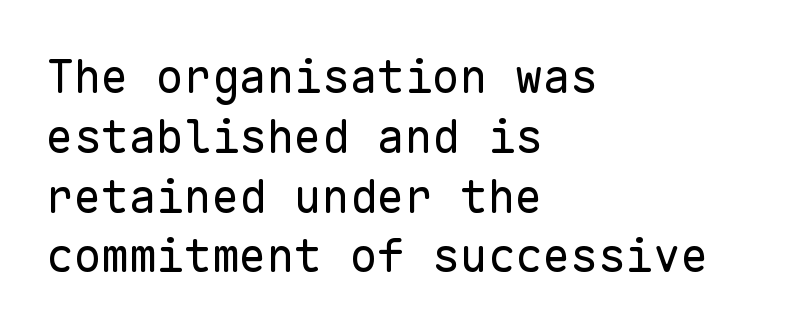
Q: Is the text bold? A: No.
Q: Is the text italic (slanted)? A: No, it is upright.
Q: Is the typeface a serif or a sans-serif typeface? A: Sans-serif.
Q: Is the text underlined? A: No.
Q: How is the paragraph aligned? A: Left-aligned.
Q: Is the spacing between letters normal or unusually wide? A: Normal.
Q: Is the spacing between lines tight, normal or loose? A: Normal.
Q: Width (condensed, normal, or wide)? A: Normal.
Q: Stroke contrast? A: Low.
Q: x-height? A: Medium.
Q: Monospaced? A: Yes.
